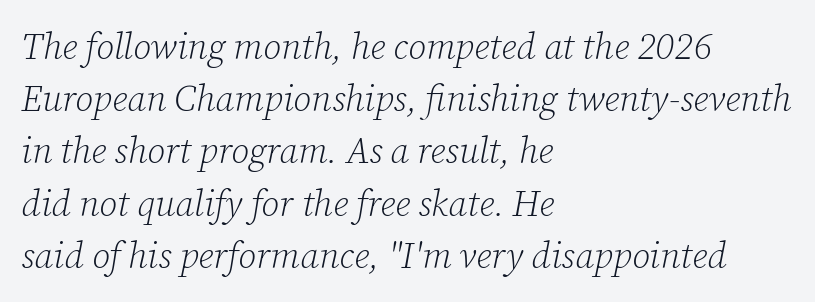
Q: Is the text bold? A: No.
Q: Is the text italic (slanted)? A: Yes, it leans right by about 12 degrees.
Q: Is the typeface a serif or a sans-serif typeface? A: Serif.
Q: Is the text underlined? A: No.
Q: How is the paragraph aligned? A: Left-aligned.
Q: Is the spacing between letters normal or unusually wide? A: Normal.
Q: Is the spacing between lines tight, normal or loose? A: Normal.
Q: Width (condensed, normal, or wide)? A: Normal.
Q: Stroke contrast? A: Low.
Q: x-height? A: Medium.
Q: Monospaced? A: No.
